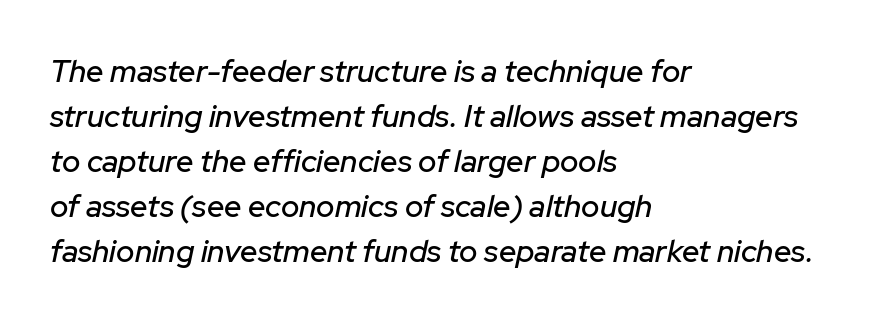
{"italic": "yes", "lean": "right", "slant_degrees": 12, "width": "normal", "stroke_contrast": "low", "x_height": "medium", "monospaced": "no", "underline": "no", "align": "left", "line_spacing": "normal", "line_spacing_ratio": 1.45, "letter_spacing": "normal", "letter_spacing_em": 0.0, "glyph_px": 31}
